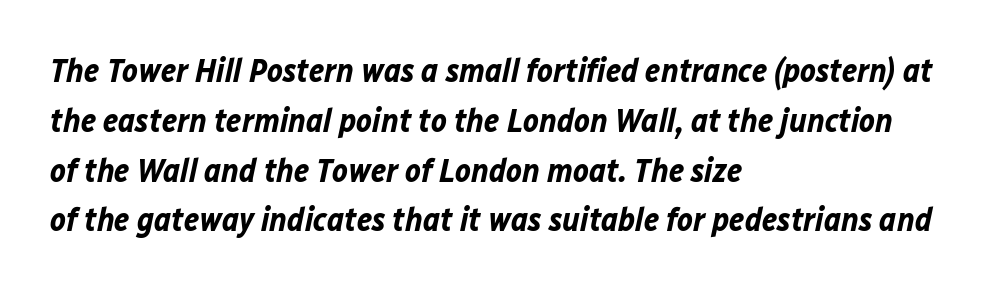
The image shows 33 px bold type, italic (leaning right); set left-aligned, normal line spacing (1.51x), normal letter spacing, not underlined; low stroke contrast and a medium x-height.
